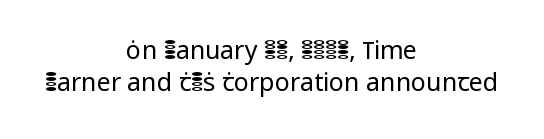
Unmarked baselines from the first word to the last. Every character sits straight up, as roman type does. The strokes are not fattened; the text isn't bold. Which margin do the lines hug? Neither — every line sits in the middle. Default kerning and tracking; the words read as compact shapes. The leading is moderate, giving the passage an even texture.
